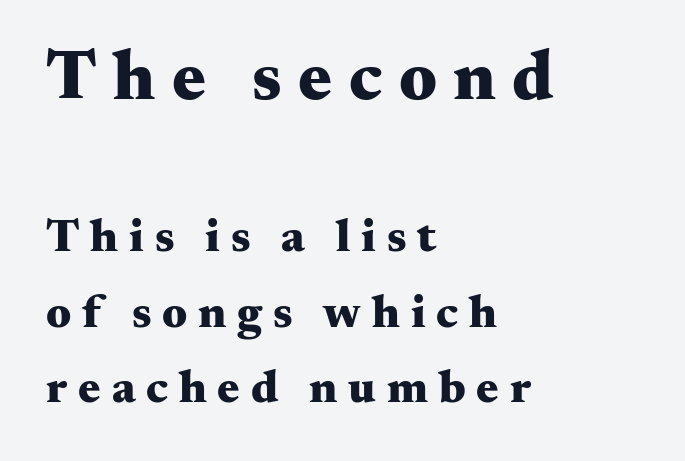
Q: Is the text bold? A: Yes.
Q: Is the text italic (slanted)? A: No, it is upright.
Q: Is the typeface a serif or a sans-serif typeface? A: Serif.
Q: Is the text underlined? A: No.
Q: How is the paragraph aligned? A: Left-aligned.
Q: Is the spacing between letters normal or unusually wide? A: Unusually wide.
Q: Is the spacing between lines tight, normal or loose? A: Normal.
Q: Which block of text is set in a larger size, the first (top) or the second (bottom)? A: The first (top) one.
Q: Width (condensed, normal, or wide)? A: Wide.
Q: Stroke contrast? A: Medium.
Q: x-height? A: Small.
Q: Monospaced? A: No.
